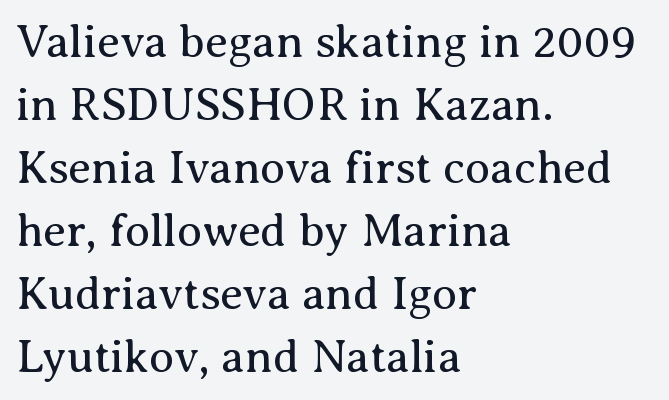
Q: Is the text bold? A: No.
Q: Is the text italic (slanted)? A: No, it is upright.
Q: Is the typeface a serif or a sans-serif typeface? A: Serif.
Q: Is the text underlined? A: No.
Q: How is the paragraph aligned? A: Left-aligned.
Q: Is the spacing between letters normal or unusually wide? A: Normal.
Q: Is the spacing between lines tight, normal or loose? A: Normal.
Q: Width (condensed, normal, or wide)? A: Normal.
Q: Stroke contrast? A: Medium.
Q: x-height? A: Medium.
Q: Monospaced? A: No.
